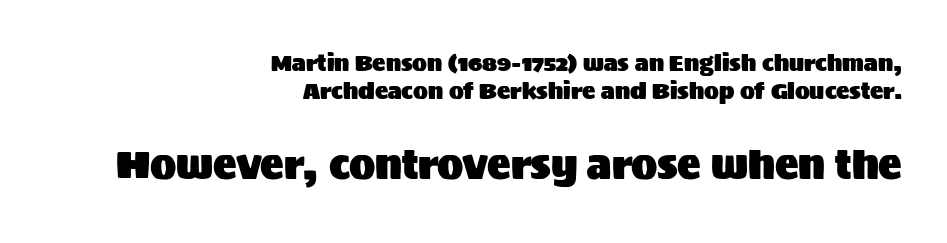
{"serif": "no", "italic": "no", "width": "normal", "stroke_contrast": "medium", "x_height": "large", "monospaced": "no", "underline": "no", "align": "right", "line_spacing": "normal", "line_spacing_ratio": 1.27, "letter_spacing": "normal", "letter_spacing_em": 0.0, "larger_block": "second", "size_ratio": 1.77, "glyph_px": 39}
